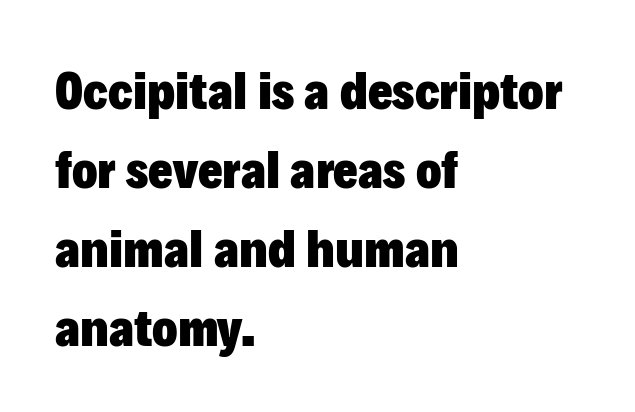
Q: Is the text bold? A: Yes.
Q: Is the text italic (slanted)? A: No, it is upright.
Q: Is the typeface a serif or a sans-serif typeface? A: Sans-serif.
Q: Is the text underlined? A: No.
Q: How is the paragraph aligned? A: Left-aligned.
Q: Is the spacing between letters normal or unusually wide? A: Normal.
Q: Is the spacing between lines tight, normal or loose? A: Normal.
Q: Width (condensed, normal, or wide)? A: Normal.
Q: Stroke contrast? A: Low.
Q: x-height? A: Medium.
Q: Monospaced? A: No.
